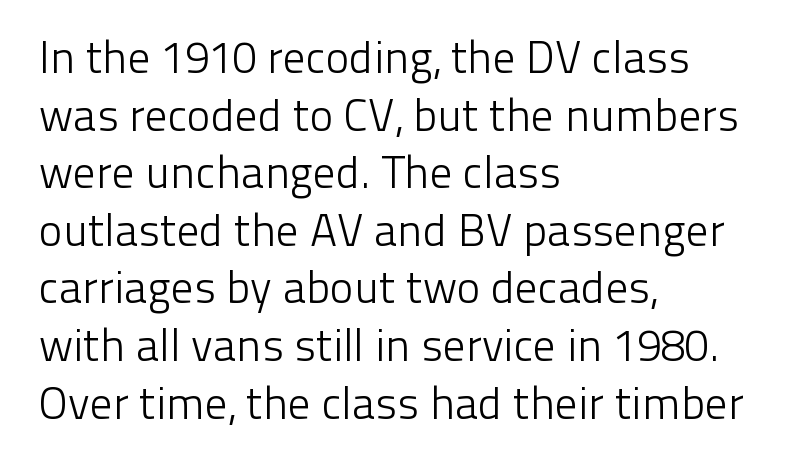
{"serif": "no", "italic": "no", "bold": "no", "weight": "light", "width": "normal", "stroke_contrast": "low", "x_height": "medium", "monospaced": "no", "underline": "no", "align": "left", "line_spacing": "normal", "line_spacing_ratio": 1.28, "letter_spacing": "normal", "letter_spacing_em": 0.0, "glyph_px": 45}
